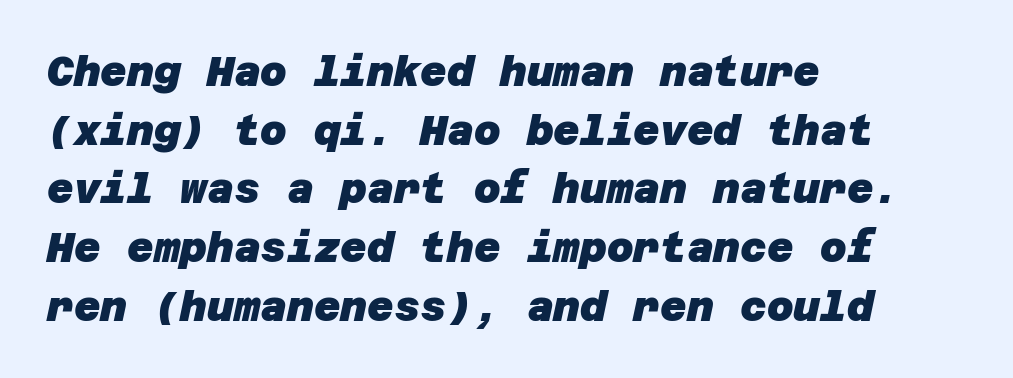
Q: Is the text bold? A: Yes.
Q: Is the typeface a serif or a sans-serif typeface? A: Sans-serif.
Q: Is the text underlined? A: No.
Q: How is the paragraph aligned? A: Left-aligned.
Q: Is the spacing between letters normal or unusually wide? A: Normal.
Q: Is the spacing between lines tight, normal or loose? A: Normal.
Q: Width (condensed, normal, or wide)? A: Normal.
Q: Stroke contrast? A: Low.
Q: x-height? A: Large.
